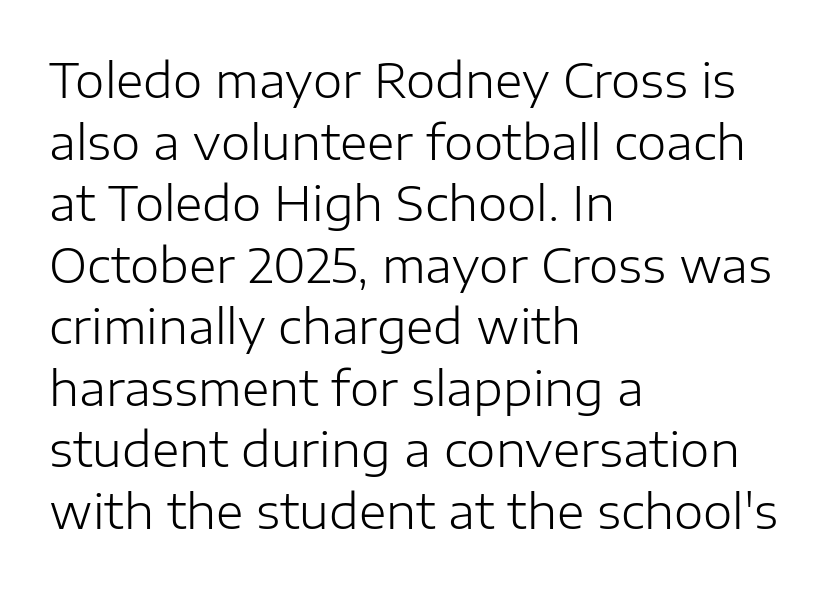
Inter-character spacing is left at the font's built-in metrics. Typographically, this falls in the sans-serif category. Tall strokes in this sample are plumb rather than angled. The rendering anchors every line to the left-hand side. Proportional: the letters do not fall into vertical columns. Weight: not bold — regular or lighter.
